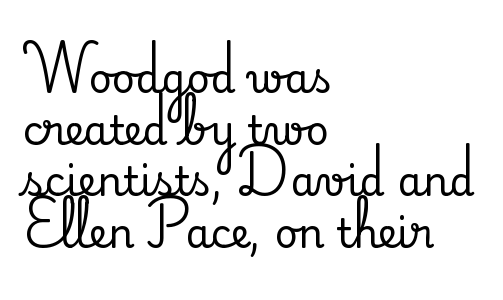
Q: Is the text italic (slanted)? A: No, it is upright.
Q: Is the typeface a serif or a sans-serif typeface? A: Serif.
Q: Is the text underlined? A: No.
Q: How is the paragraph aligned? A: Left-aligned.
Q: Is the spacing between letters normal or unusually wide? A: Normal.
Q: Is the spacing between lines tight, normal or loose? A: Normal.
Q: Width (condensed, normal, or wide)? A: Normal.
Q: Stroke contrast? A: Medium.
Q: x-height? A: Small.
Q: Monospaced? A: No.
